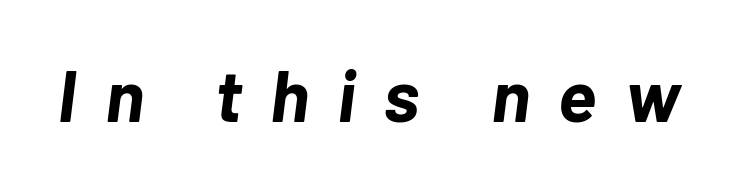
Q: Is the text bold? A: Yes.
Q: Is the text italic (slanted)? A: Yes, it leans right by about 7 degrees.
Q: Is the text underlined? A: No.
Q: Is the spacing between letters normal or unusually wide? A: Unusually wide.
Q: Width (condensed, normal, or wide)? A: Normal.
Q: Stroke contrast? A: Low.
Q: x-height? A: Medium.
Q: Monospaced? A: No.
